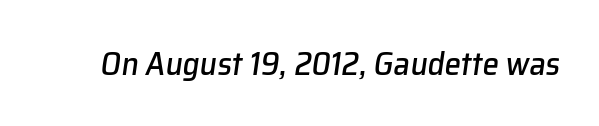
Nobody touched the tracking dial on this one. Proportional: the letters do not fall into vertical columns. Beneath every word, the page is bare. Tall strokes in this sample are angled rather than plumb.
